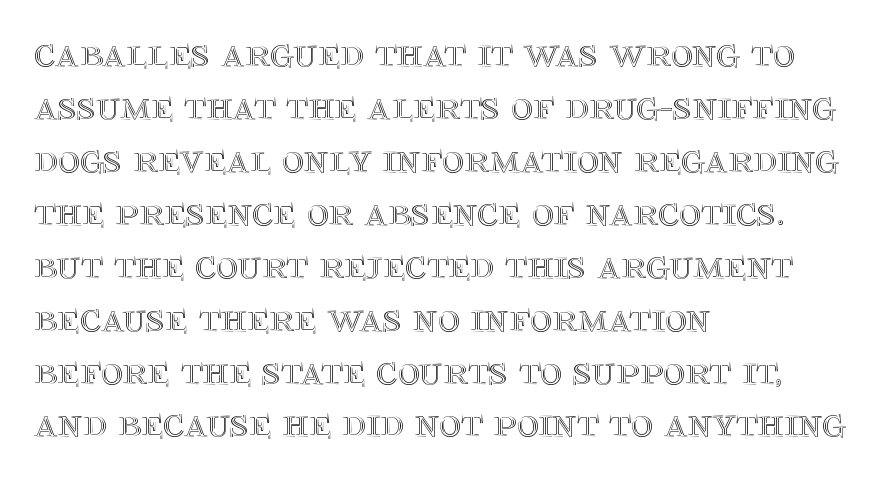
{"italic": "no", "width": "normal", "x_height": "large", "monospaced": "no", "underline": "no", "align": "left", "line_spacing": "normal", "line_spacing_ratio": 1.26, "letter_spacing": "normal", "letter_spacing_em": 0.0, "glyph_px": 42}
